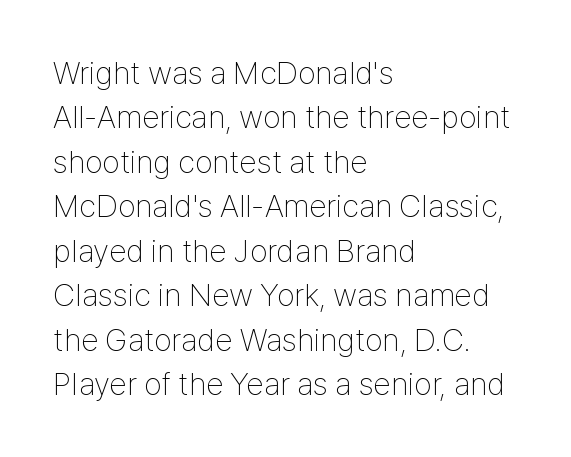
The image shows 32 px thin, condensed sans-serif type, upright; set left-aligned, normal line spacing (1.39x), normal letter spacing, not underlined; low stroke contrast and a medium x-height.
